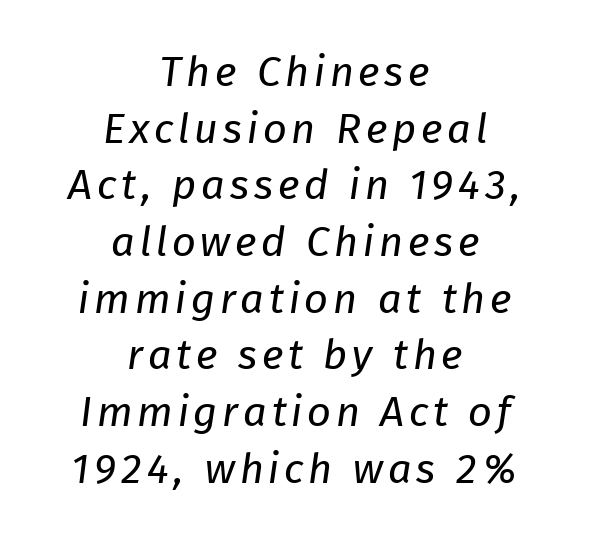
Q: Is the text bold? A: No.
Q: Is the typeface a serif or a sans-serif typeface? A: Sans-serif.
Q: Is the text underlined? A: No.
Q: How is the paragraph aligned? A: Centered.
Q: Is the spacing between lines tight, normal or loose? A: Normal.
Q: Width (condensed, normal, or wide)? A: Normal.
Q: Stroke contrast? A: Low.
Q: x-height? A: Medium.
Q: Monospaced? A: No.
